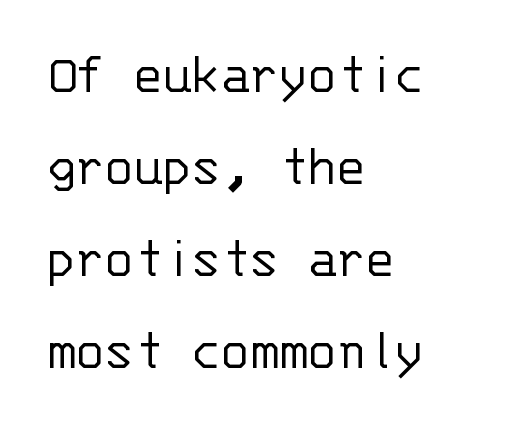
{"serif": "no", "italic": "no", "bold": "no", "weight": "light", "width": "normal", "stroke_contrast": "low", "x_height": "large", "monospaced": "yes", "underline": "no", "align": "left", "line_spacing": "normal", "line_spacing_ratio": 1.56, "letter_spacing": "normal", "letter_spacing_em": 0.0, "glyph_px": 59}
